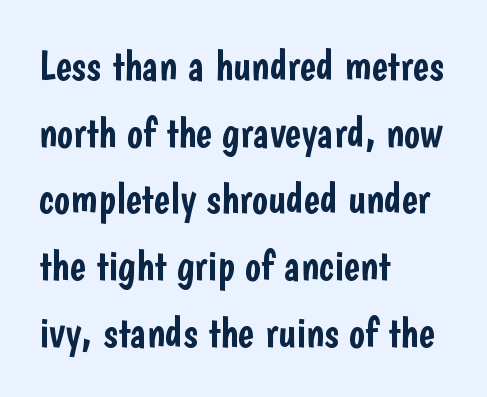
The face used here is a sans, in the tradition of grotesques and geometrics. Compared with a centered layout, this one pins lines to the left instead. The horizontal fit of the characters is conventional and even. The words here are not underlined.
